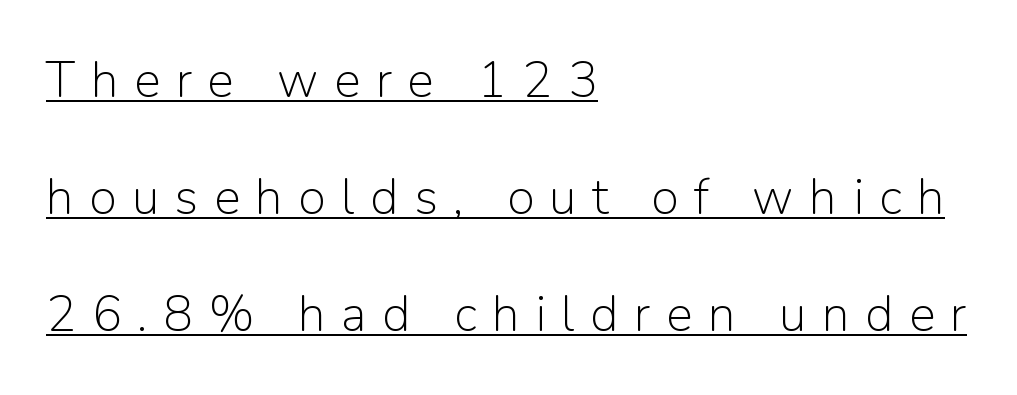
{"serif": "no", "italic": "no", "bold": "no", "weight": "light", "width": "normal", "stroke_contrast": "low", "x_height": "medium", "monospaced": "no", "underline": "yes", "align": "left", "line_spacing": "loose", "line_spacing_ratio": 2.34, "letter_spacing": "wide", "letter_spacing_em": 0.31, "glyph_px": 50}
